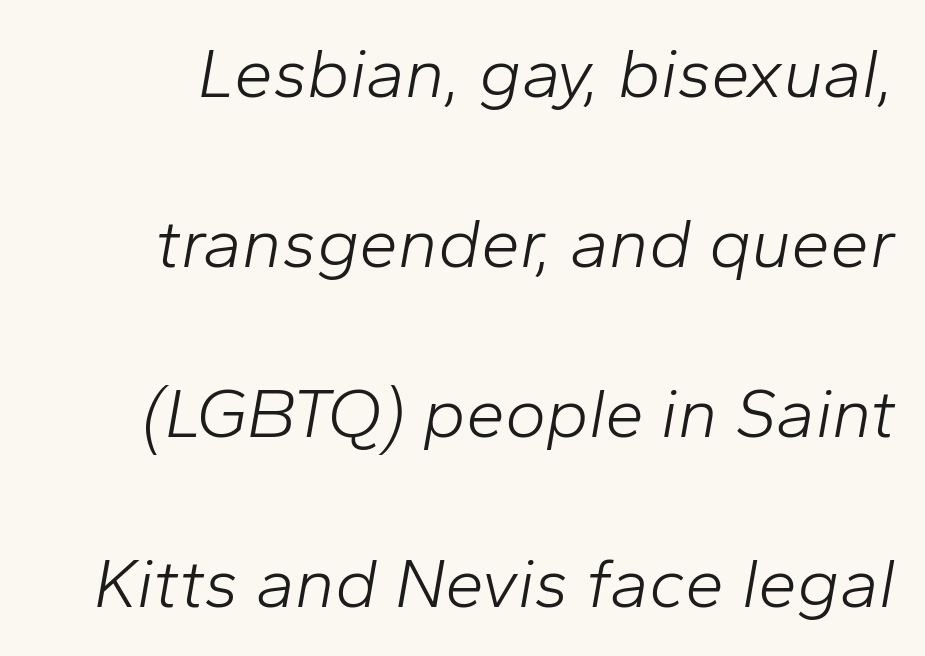
You can tell it's italic because the verticals aren't actually vertical. Caption: face not bold, strokes unweighted. You could call the tracking neutral — neither tight nor loose. Each letter keeps its own natural width here, so spacing adapts to shape.
